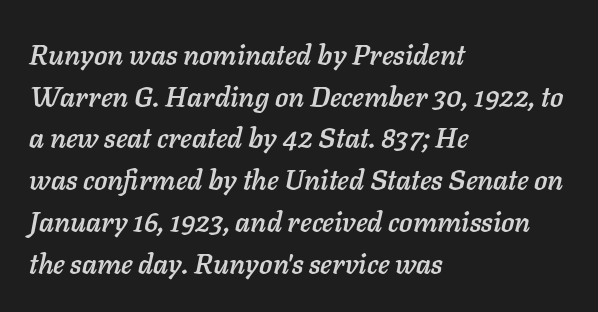
The image shows 28 px text type, italic (leaning right); set left-aligned, normal line spacing (1.49x), normal letter spacing, not underlined; low stroke contrast and a medium x-height.
